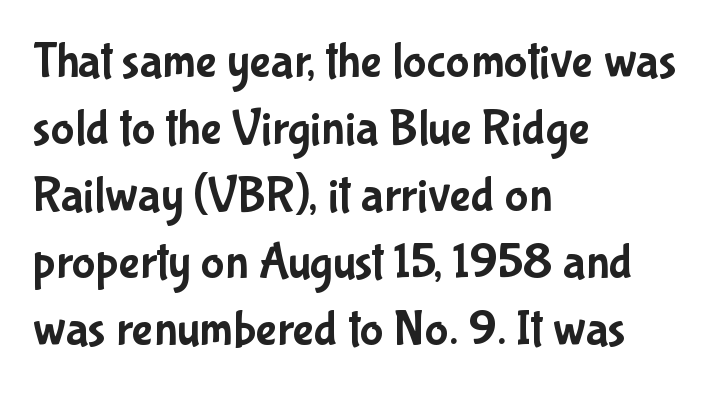
The image shows 50 px condensed sans-serif type, upright; set left-aligned, normal line spacing (1.34x), normal letter spacing, not underlined; low stroke contrast and a medium x-height.
